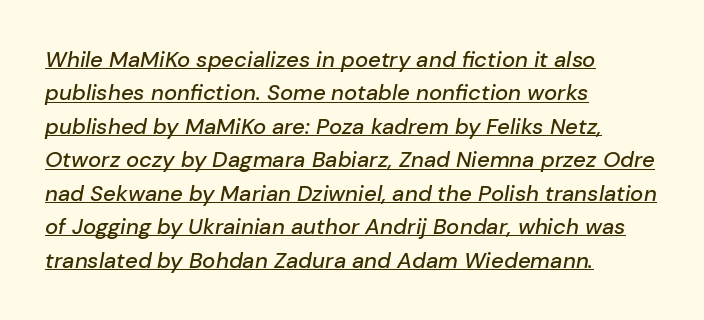
Tracking here is standard; glyphs follow each other at the usual distance. If you drew a line through each stem, it would be angled. Left-aligned paragraph, ragged on the right. In designer terms, the underline attribute is active on this setting.
